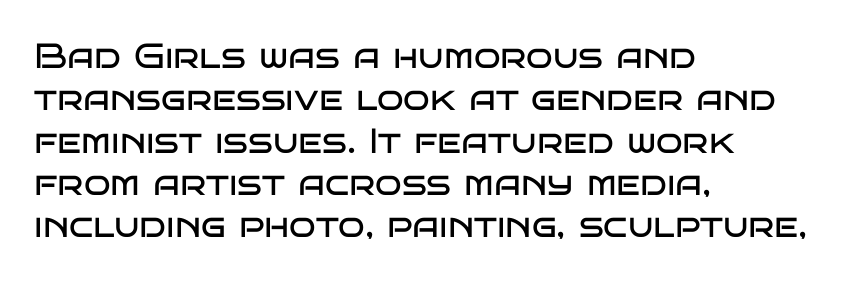
{"serif": "no", "italic": "no", "bold": "no", "weight": "regular", "width": "wide", "stroke_contrast": "low", "x_height": "large", "monospaced": "no", "underline": "no", "align": "left", "line_spacing_ratio": 1.21, "letter_spacing": "normal", "letter_spacing_em": 0.0, "glyph_px": 35}
